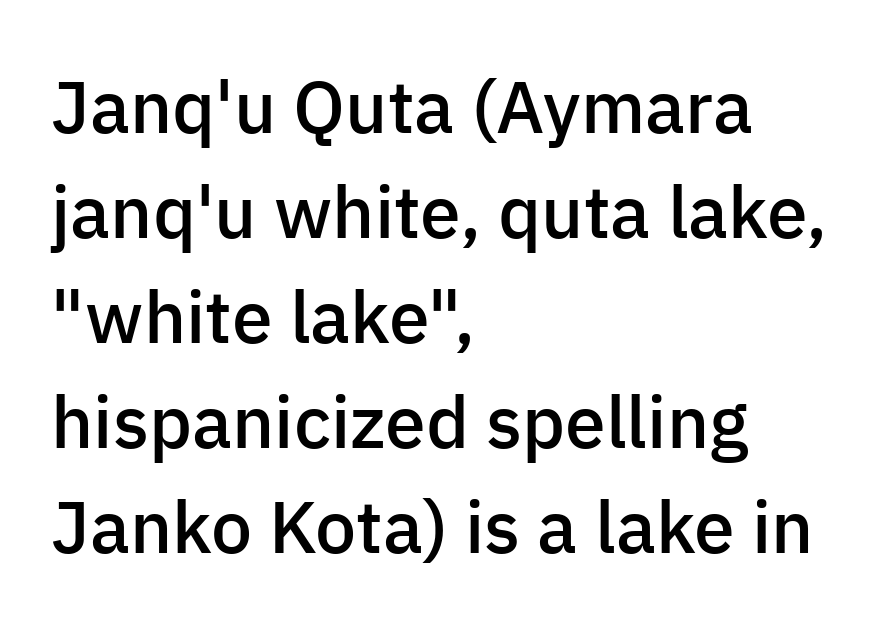
Stroke thickness is moderately raised; the sample reads as semibold. Descender tails drop into unmarked territory. Each line starts at the same left margin while the right side varies. This sample has the flowing, uneven cadence of proportional lettering. Here the glyphs are tracked normally, forming tight word shapes.
